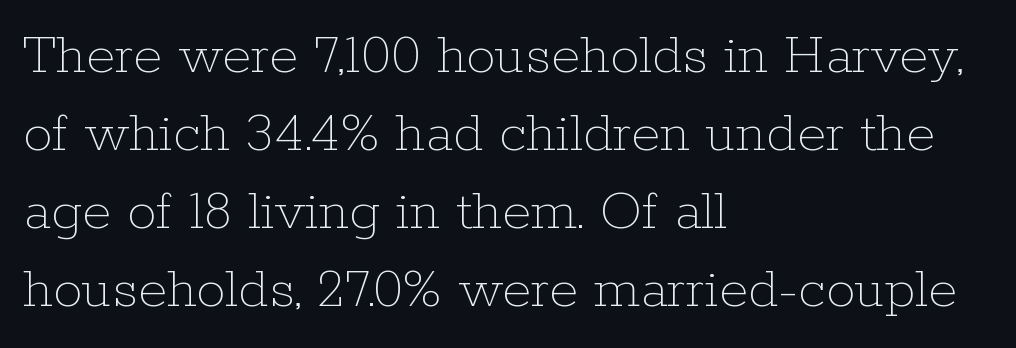
The image shows 59 px thin type, upright; set left-aligned, normal line spacing (1.32x), normal letter spacing, not underlined; low stroke contrast and a medium x-height.
